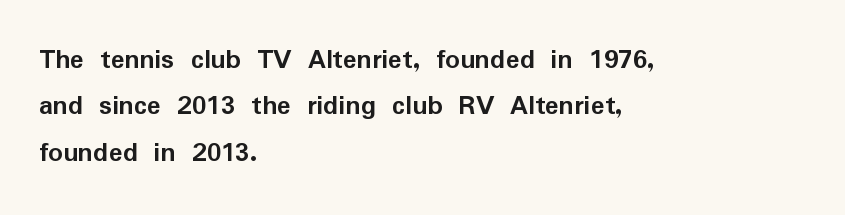
Italic: no, the glyphs are upright roman. The line texture is even and compact thanks to regular tracking. Strokes here are thick enough to call this a true bold. Descender tails drop into unmarked territory.
